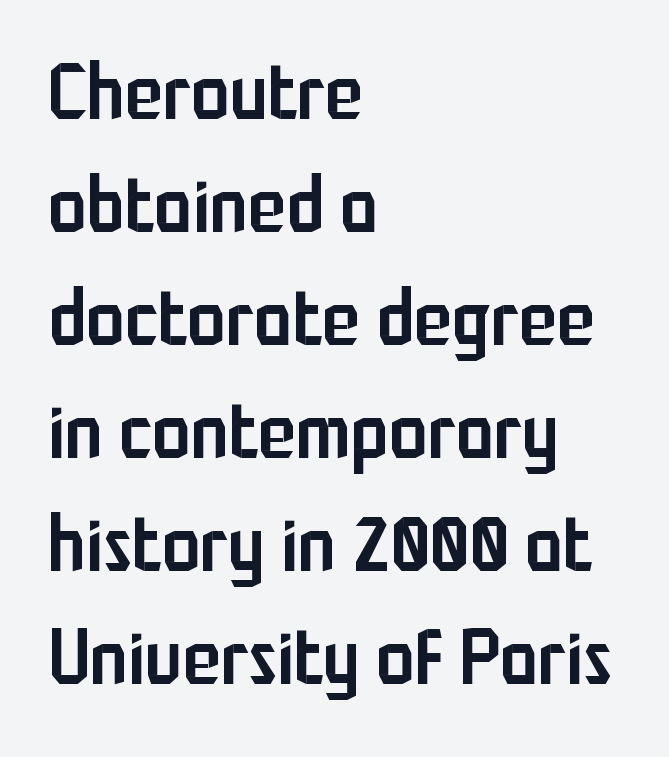
Q: Is the text bold? A: Semi-bold.
Q: Is the text italic (slanted)? A: No, it is upright.
Q: Is the typeface a serif or a sans-serif typeface? A: Sans-serif.
Q: Is the text underlined? A: No.
Q: How is the paragraph aligned? A: Left-aligned.
Q: Is the spacing between letters normal or unusually wide? A: Normal.
Q: Is the spacing between lines tight, normal or loose? A: Normal.
Q: Width (condensed, normal, or wide)? A: Condensed.
Q: Stroke contrast? A: Low.
Q: x-height? A: Medium.
Q: Monospaced? A: No.
